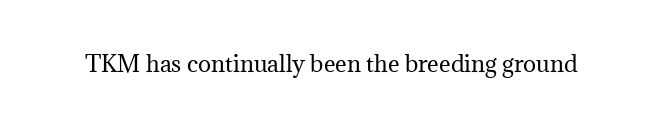
The space directly below the letters is spotless. Quick note: not italic, upright. The line texture is even and compact thanks to regular tracking. These glyphs show unthickened strokes, regular width or finer.
